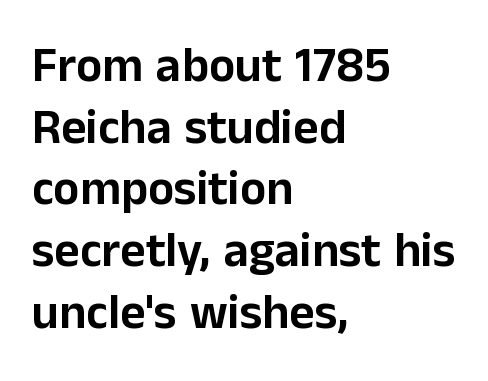
{"serif": "no", "italic": "no", "width": "normal", "stroke_contrast": "low", "x_height": "medium", "monospaced": "no", "underline": "no", "align": "left", "line_spacing": "normal", "line_spacing_ratio": 1.26, "letter_spacing": "normal", "letter_spacing_em": 0.0, "glyph_px": 49}
